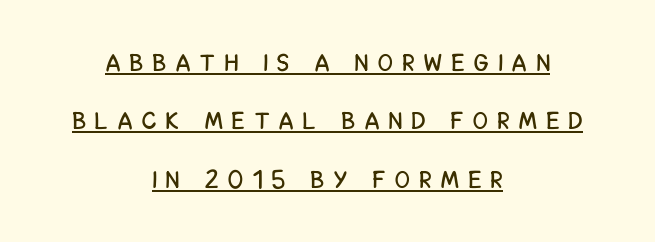
{"italic": "no", "underline": "yes", "align": "center", "line_spacing": "loose", "line_spacing_ratio": 2.43, "letter_spacing": "wide", "letter_spacing_em": 0.42, "glyph_px": 24}
